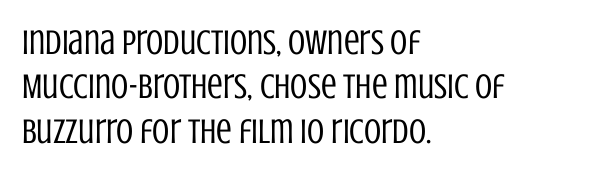
Q: Is the text bold? A: No.
Q: Is the text italic (slanted)? A: No, it is upright.
Q: Is the typeface a serif or a sans-serif typeface? A: Sans-serif.
Q: Is the text underlined? A: No.
Q: How is the paragraph aligned? A: Left-aligned.
Q: Is the spacing between letters normal or unusually wide? A: Normal.
Q: Is the spacing between lines tight, normal or loose? A: Normal.
Q: Width (condensed, normal, or wide)? A: Condensed.
Q: Stroke contrast? A: Low.
Q: x-height? A: Large.
Q: Monospaced? A: No.
